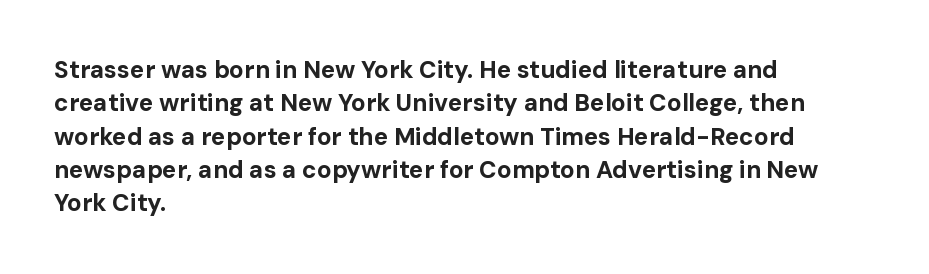
{"italic": "no", "bold": "yes", "underline": "no", "align": "left", "line_spacing": "normal", "line_spacing_ratio": 1.39, "letter_spacing": "normal", "letter_spacing_em": 0.0, "glyph_px": 24}
